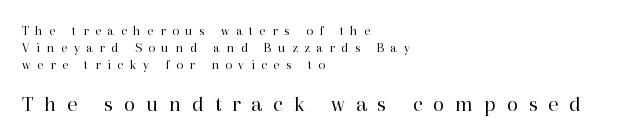
Unlike italic type, these characters show no tilt at all. The letterforms stand isolated, each surrounded by extra space. The strip under each line holds only bare page. Stroke mass is kept to a normal reading level or below.
